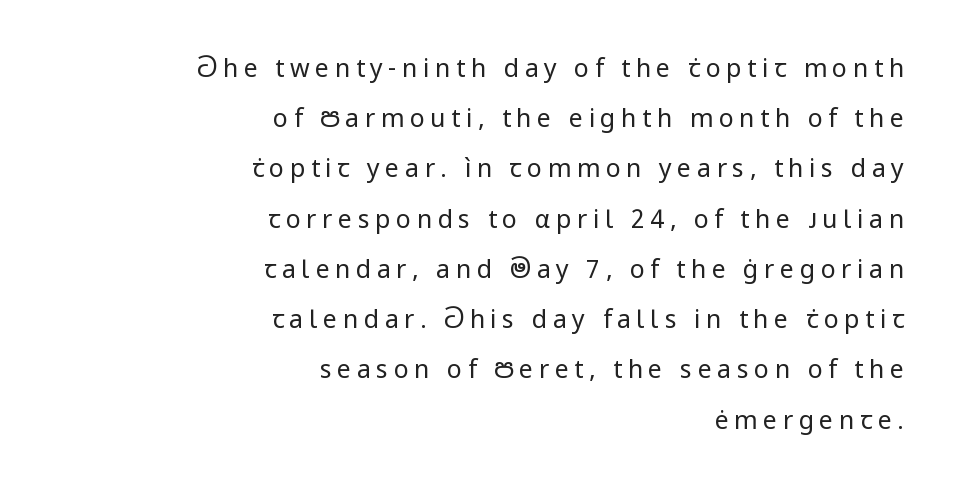
The image shows 25 px text type, upright; set right-aligned, loose line spacing (2.01x), unusually wide letter spacing (+0.22 em), not underlined.
